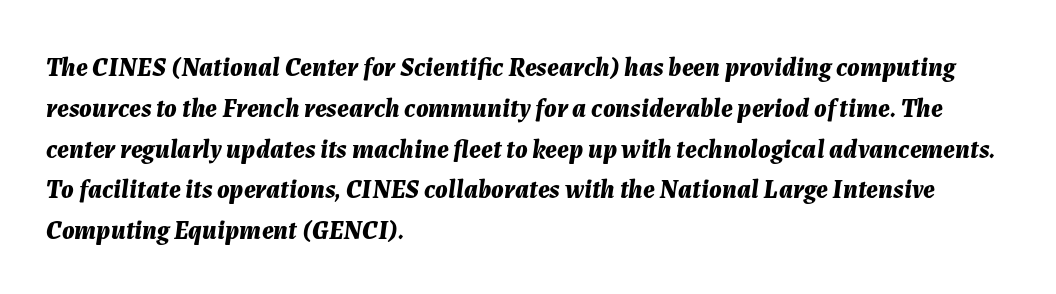
The image shows 26 px bold type, italic (leaning right); set left-aligned, normal line spacing (1.57x), normal letter spacing, not underlined.
